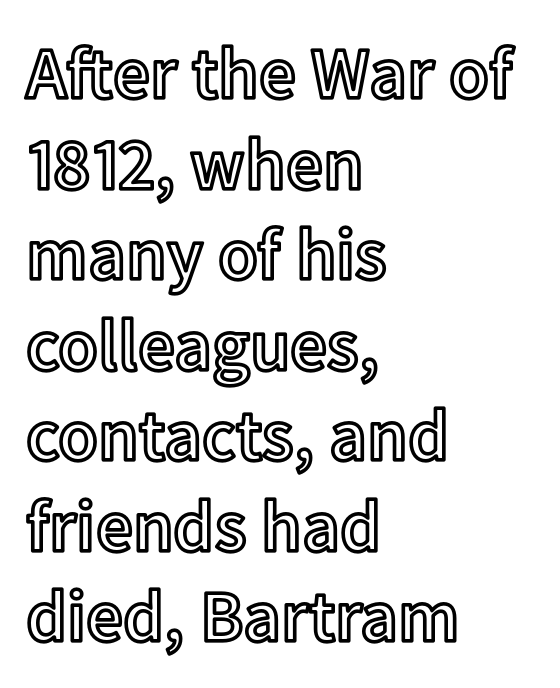
{"italic": "no", "width": "normal", "x_height": "medium", "monospaced": "no", "underline": "no", "align": "left", "line_spacing_ratio": 1.24, "letter_spacing": "normal", "letter_spacing_em": 0.0, "glyph_px": 73}
